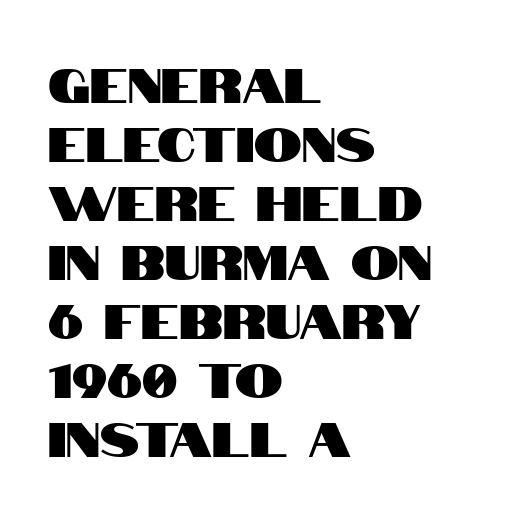
{"serif": "no", "italic": "no", "width": "condensed", "stroke_contrast": "high", "x_height": "large", "monospaced": "no", "underline": "no", "align": "left", "line_spacing_ratio": 1.23, "letter_spacing": "normal", "letter_spacing_em": 0.0, "glyph_px": 48}
